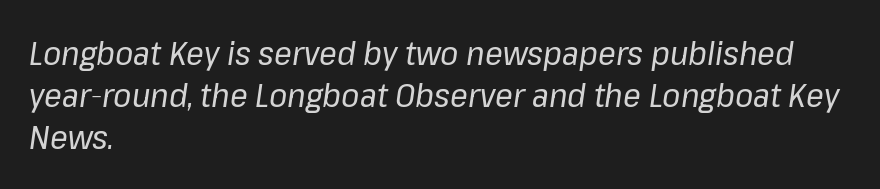
Q: Is the text bold? A: No.
Q: Is the text italic (slanted)? A: Yes, it leans right by about 8 degrees.
Q: Is the text underlined? A: No.
Q: How is the paragraph aligned? A: Left-aligned.
Q: Is the spacing between letters normal or unusually wide? A: Normal.
Q: Is the spacing between lines tight, normal or loose? A: Normal.
Q: Width (condensed, normal, or wide)? A: Normal.
Q: Stroke contrast? A: Low.
Q: x-height? A: Medium.
Q: Monospaced? A: No.
